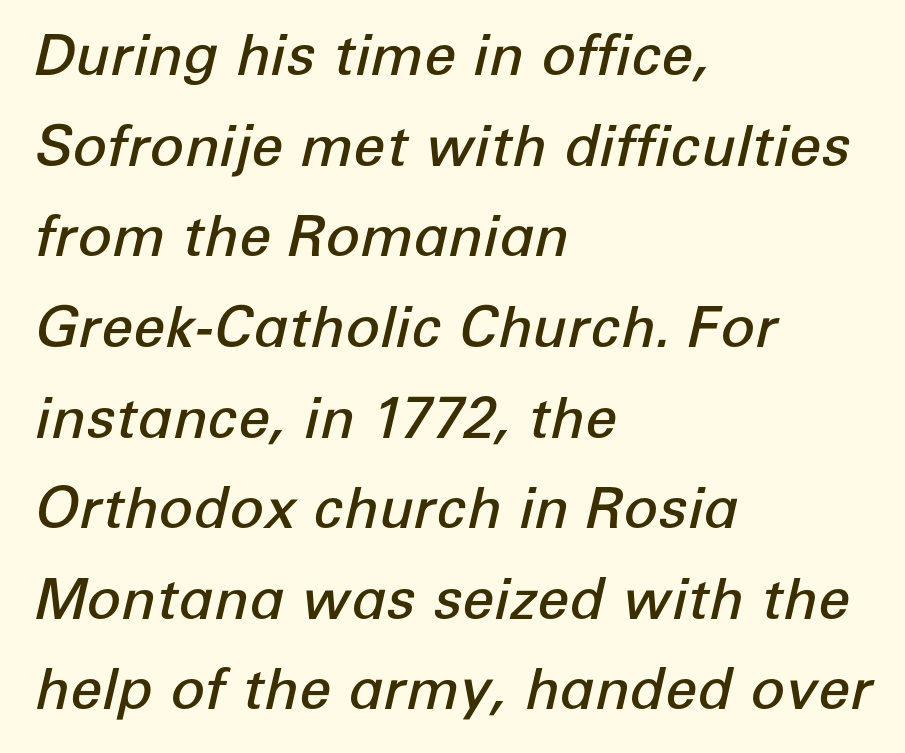
The compositor pushed each line to the left boundary. You could not count columns in this text — the font is proportionally spaced. Characters follow at the spacing the type designer built in. Only glyphs here, with clear space below each row. The glyphs look as if they've been sheared to an angle. These words are printed semibold, heavier than regular yet not bold.
